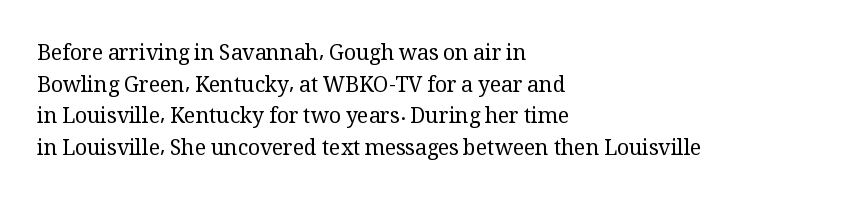
The image shows 21 px text type, upright; set left-aligned, normal line spacing (1.51x), normal letter spacing, not underlined.
